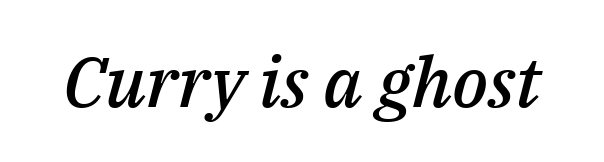
Proportional: the letters do not fall into vertical columns. The gaps between neighbouring characters are ordinary and unremarkable. Beneath every word, the page is bare. Rendered with sloped, italic letterforms. The strokes are fattened partway — semibold, not bold.
